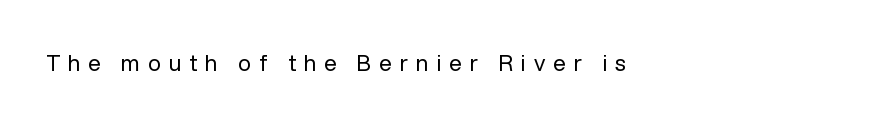
Q: Is the text bold? A: No.
Q: Is the text italic (slanted)? A: No, it is upright.
Q: Is the text underlined? A: No.
Q: How is the paragraph aligned? A: Left-aligned.
Q: Is the spacing between letters normal or unusually wide? A: Unusually wide.
